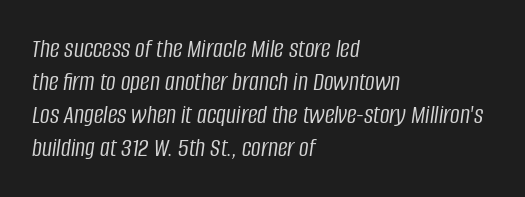
This is oblique type, the kind used for emphasis or titles. Look at the tracking — it's just the regular setting, nothing added. Any mark beneath the type? The region is blank. If you drew a ruler down the left edge, every line would touch it. Ink coverage per letter is moderate at most.
